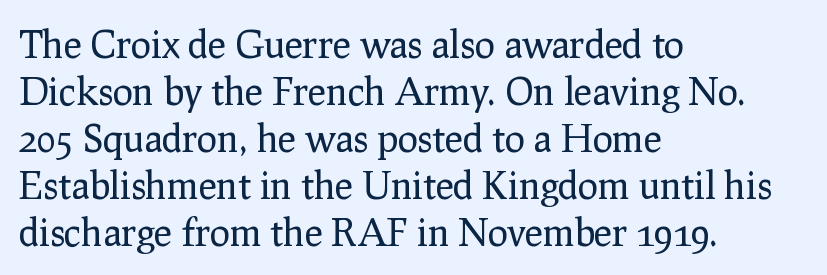
Q: Is the text bold? A: No.
Q: Is the text italic (slanted)? A: No, it is upright.
Q: Is the typeface a serif or a sans-serif typeface? A: Serif.
Q: Is the text underlined? A: No.
Q: How is the paragraph aligned? A: Left-aligned.
Q: Is the spacing between letters normal or unusually wide? A: Normal.
Q: Width (condensed, normal, or wide)? A: Normal.
Q: Stroke contrast? A: Low.
Q: x-height? A: Medium.
Q: Monospaced? A: No.
